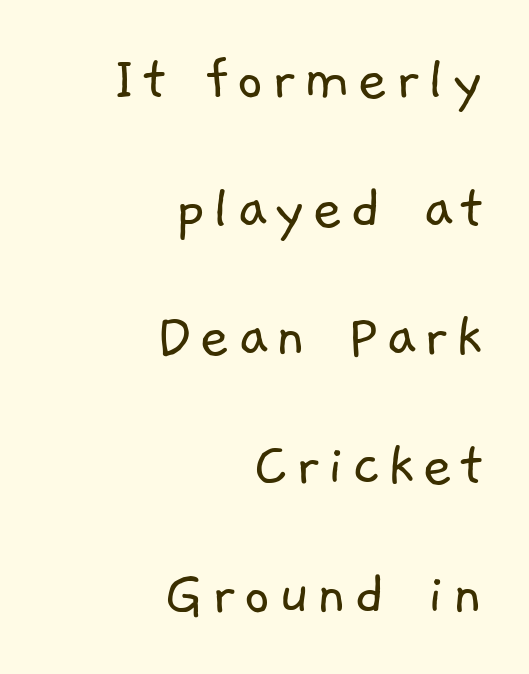
Q: Is the text bold? A: No.
Q: Is the typeface a serif or a sans-serif typeface? A: Sans-serif.
Q: Is the text underlined? A: No.
Q: How is the paragraph aligned? A: Right-aligned.
Q: Is the spacing between lines tight, normal or loose? A: Loose.
Q: Width (condensed, normal, or wide)? A: Normal.
Q: Stroke contrast? A: Low.
Q: x-height? A: Medium.
Q: Monospaced? A: No.
